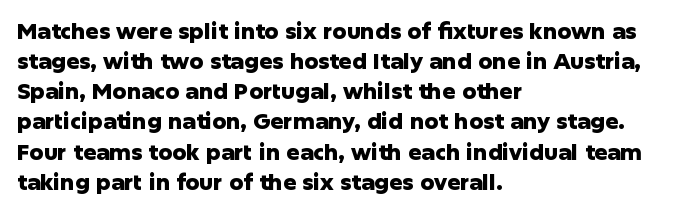
{"italic": "no", "bold": "yes", "underline": "no", "align": "left", "line_spacing": "normal", "line_spacing_ratio": 1.37, "letter_spacing": "normal", "letter_spacing_em": 0.0, "glyph_px": 22}
